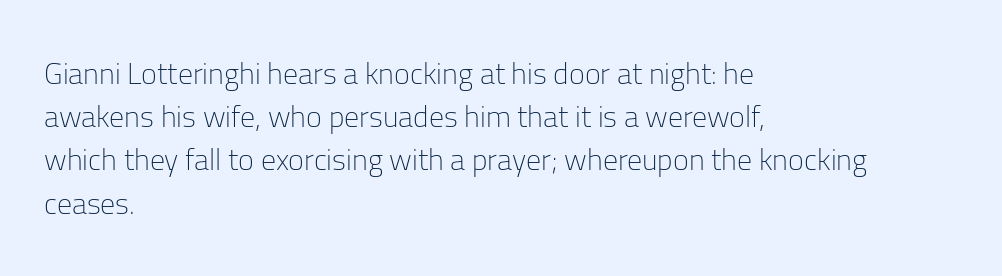
The image shows 30 px light sans-serif type, upright; set left-aligned, normal line spacing (1.44x), normal letter spacing, not underlined; low stroke contrast and a medium x-height.
